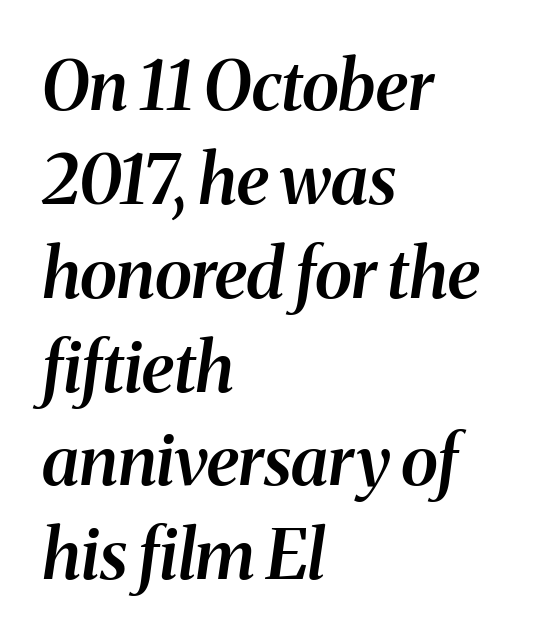
Q: Is the text bold? A: Semi-bold.
Q: Is the text italic (slanted)? A: Yes, it leans right by about 8 degrees.
Q: Is the typeface a serif or a sans-serif typeface? A: Serif.
Q: Is the text underlined? A: No.
Q: How is the paragraph aligned? A: Left-aligned.
Q: Is the spacing between letters normal or unusually wide? A: Normal.
Q: Is the spacing between lines tight, normal or loose? A: Normal.
Q: Width (condensed, normal, or wide)? A: Normal.
Q: Stroke contrast? A: Medium.
Q: x-height? A: Medium.
Q: Monospaced? A: No.
